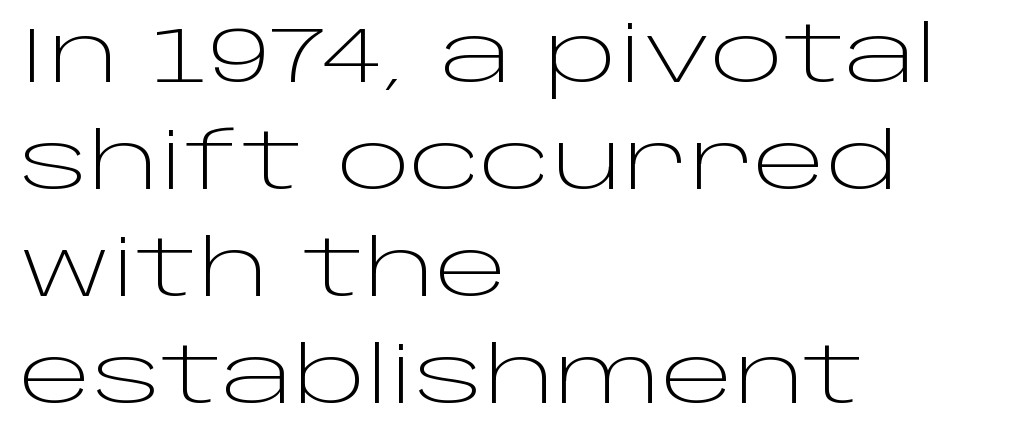
{"serif": "no", "italic": "no", "bold": "no", "weight": "light", "width": "wide", "stroke_contrast": "low", "x_height": "large", "monospaced": "no", "underline": "no", "align": "left", "line_spacing": "normal", "line_spacing_ratio": 1.37, "letter_spacing": "normal", "letter_spacing_em": 0.0, "glyph_px": 78}
